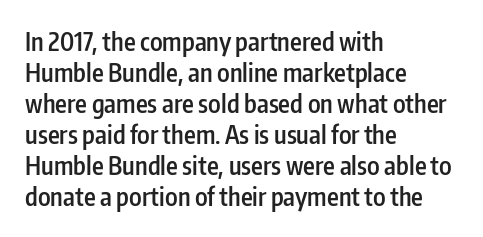
Q: Is the text bold? A: Semi-bold.
Q: Is the text italic (slanted)? A: No, it is upright.
Q: Is the text underlined? A: No.
Q: How is the paragraph aligned? A: Left-aligned.
Q: Is the spacing between letters normal or unusually wide? A: Normal.
